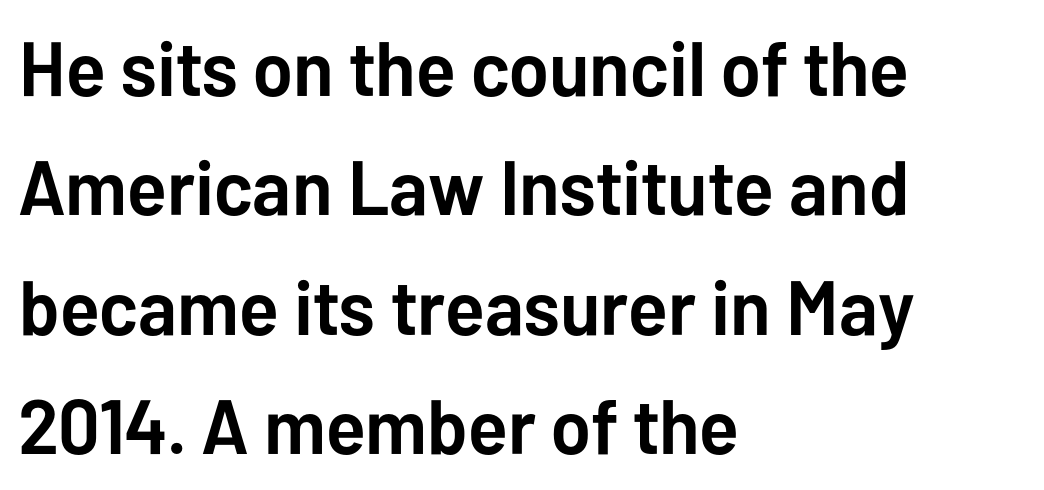
Grotesque or geometric, the face here clearly has no serifs. Is this a fixed-width face? No — the glyphs have proportional, varying widths. No extra tracking has been applied to these lines. Its strokes are broad and dark, the hallmark of bold type. These lines sit exactly where default settings would place them. Words float on clear page, feet unadorned.
